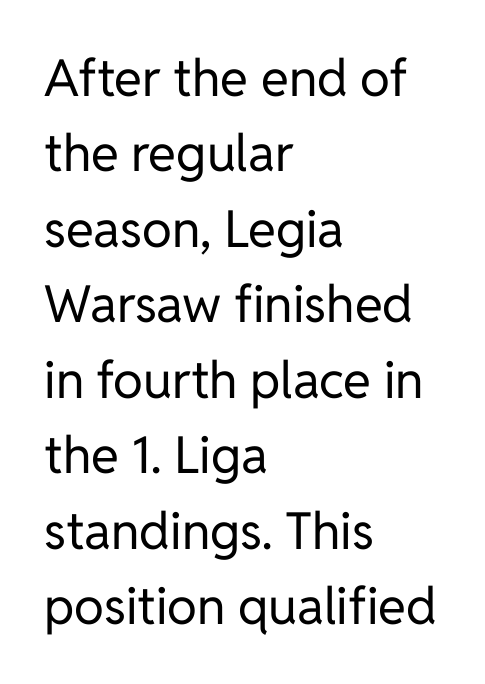
Q: Is the text bold? A: No.
Q: Is the text italic (slanted)? A: No, it is upright.
Q: Is the typeface a serif or a sans-serif typeface? A: Sans-serif.
Q: Is the text underlined? A: No.
Q: How is the paragraph aligned? A: Left-aligned.
Q: Is the spacing between letters normal or unusually wide? A: Normal.
Q: Is the spacing between lines tight, normal or loose? A: Normal.
Q: Width (condensed, normal, or wide)? A: Normal.
Q: Stroke contrast? A: Low.
Q: x-height? A: Medium.
Q: Monospaced? A: No.
